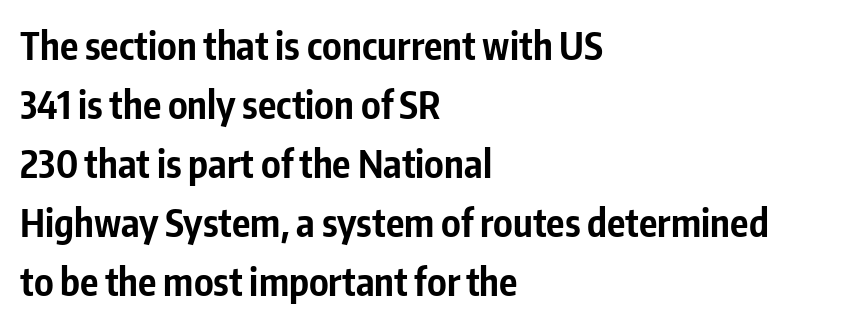
Caption: multi-line text, flush left, ragged right. Compared with typical paragraphs, the rows here are spaced about the same. The letters stand upright; this is a roman face. The typesetting leans heavy: a genuine bold. What stands out about the letter spacing? Nothing — it is the standard amount.
